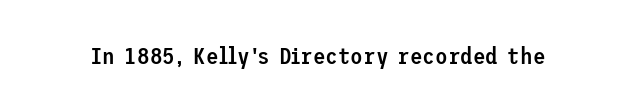
No extra tracking has been applied to these lines. The area under the type is left untouched. Weight: semibold (demi). If you drew a line through each stem, it would be perfectly vertical.
